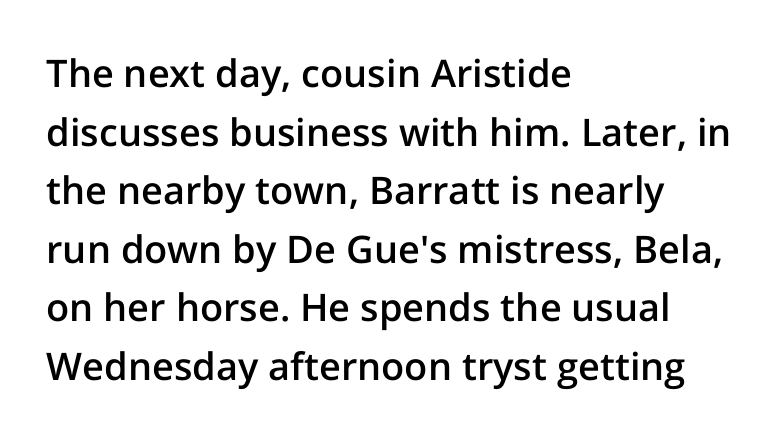
Q: Is the text bold? A: Semi-bold.
Q: Is the text italic (slanted)? A: No, it is upright.
Q: Is the typeface a serif or a sans-serif typeface? A: Sans-serif.
Q: Is the text underlined? A: No.
Q: How is the paragraph aligned? A: Left-aligned.
Q: Is the spacing between letters normal or unusually wide? A: Normal.
Q: Is the spacing between lines tight, normal or loose? A: Normal.
Q: Width (condensed, normal, or wide)? A: Normal.
Q: Stroke contrast? A: Low.
Q: x-height? A: Medium.
Q: Monospaced? A: No.
